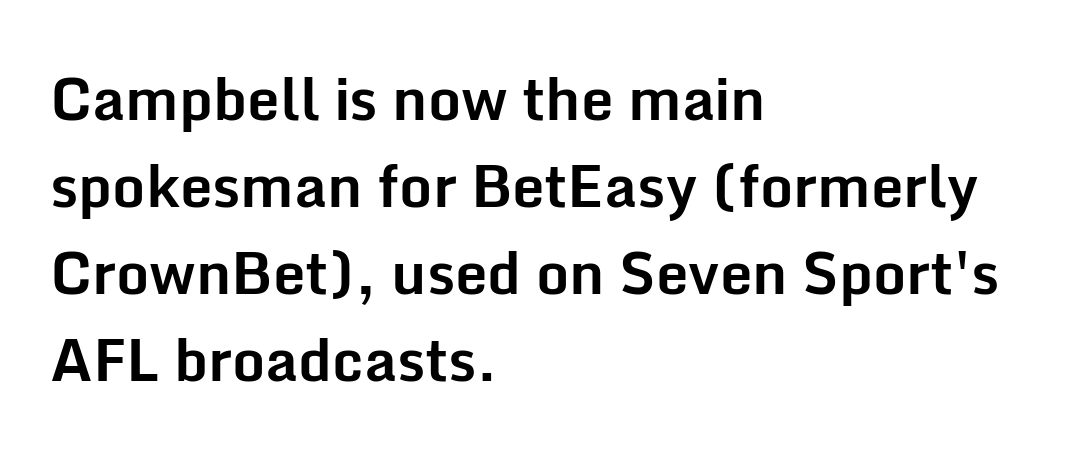
{"serif": "no", "italic": "no", "bold": "yes", "weight": "bold", "width": "normal", "stroke_contrast": "low", "x_height": "medium", "monospaced": "no", "underline": "no", "align": "left", "line_spacing": "normal", "line_spacing_ratio": 1.5, "letter_spacing": "normal", "letter_spacing_em": 0.0, "glyph_px": 58}
